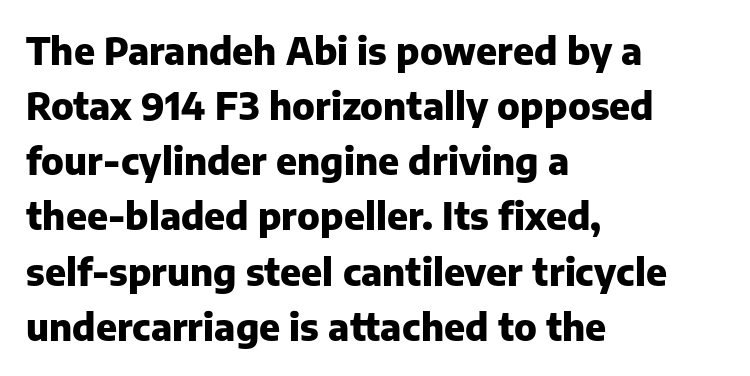
Q: Is the text bold? A: Yes.
Q: Is the text italic (slanted)? A: No, it is upright.
Q: Is the typeface a serif or a sans-serif typeface? A: Sans-serif.
Q: Is the text underlined? A: No.
Q: How is the paragraph aligned? A: Left-aligned.
Q: Is the spacing between letters normal or unusually wide? A: Normal.
Q: Is the spacing between lines tight, normal or loose? A: Normal.
Q: Width (condensed, normal, or wide)? A: Normal.
Q: Stroke contrast? A: Low.
Q: x-height? A: Medium.
Q: Monospaced? A: No.
